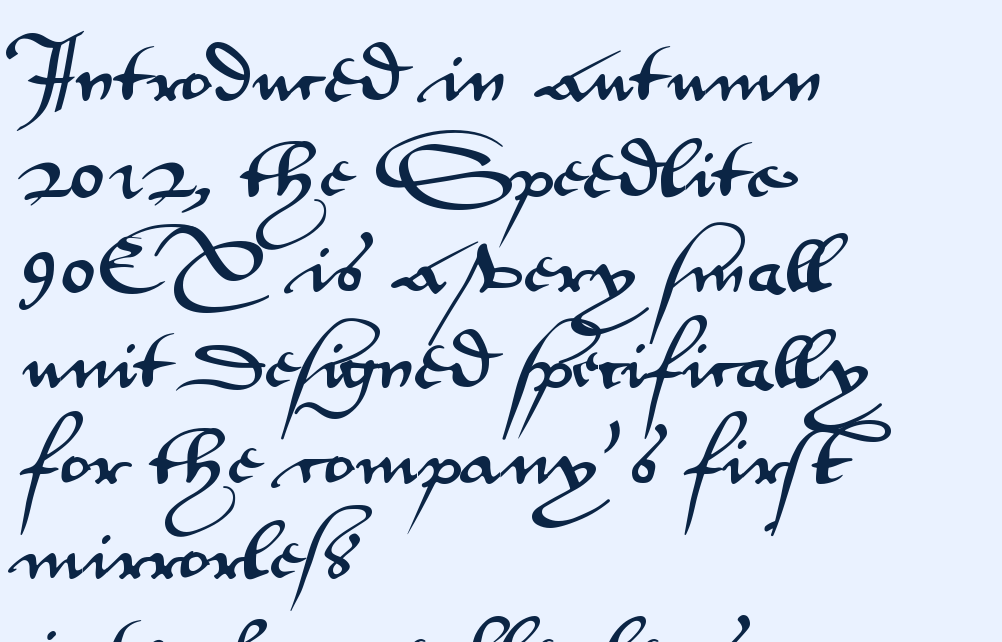
The image shows 66 px wide sans-serif type; set left-aligned, normal line spacing (1.45x), normal letter spacing, not underlined; medium stroke contrast and a small x-height.
